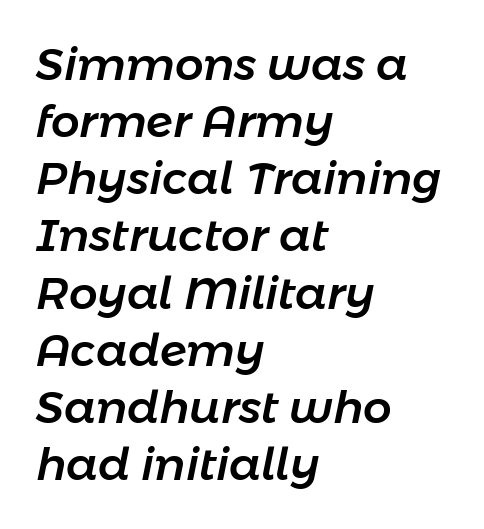
Does extra space separate the letters? No, they use regular spacing. Compared with a centered layout, this one pins lines to the left instead. The rendering applies a slant to the glyphs. This rendering features lettering with no underline.
